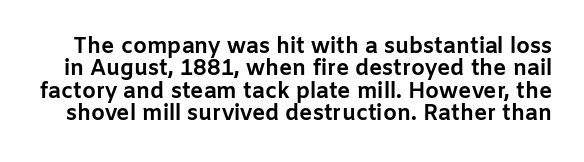
Plain, unruled lines of type. Cramped leading. The face used here has the dense, thick strokes of a bold. This sample uses an upright cut, with every glyph sitting square on the baseline. Short note: letters normally spaced.
